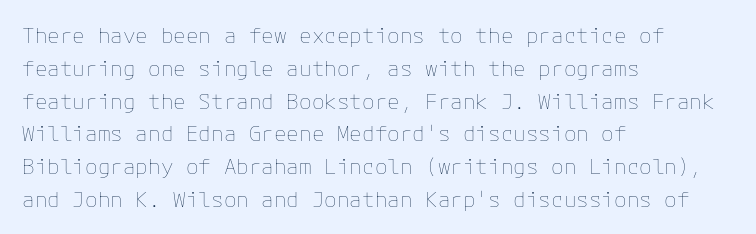
{"italic": "no", "bold": "no", "underline": "no", "align": "left", "line_spacing": "normal", "line_spacing_ratio": 1.56, "letter_spacing": "normal", "letter_spacing_em": 0.0, "glyph_px": 21}
